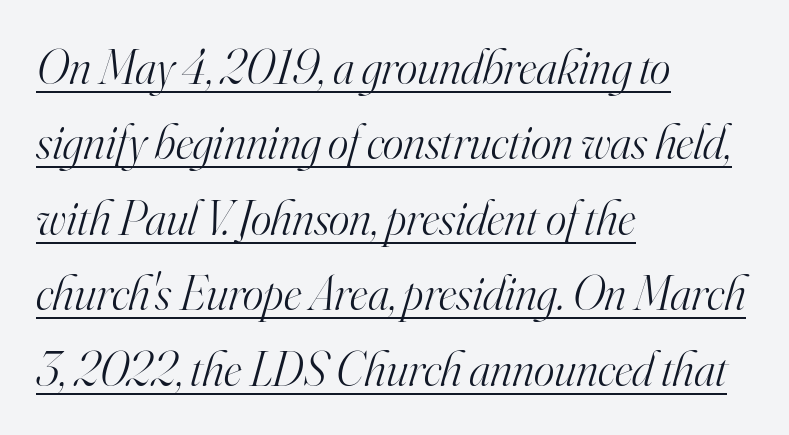
The image shows 49 px light serif type, italic (leaning right); set left-aligned, normal line spacing (1.54x), normal letter spacing, underlined; high stroke contrast and a small x-height.
